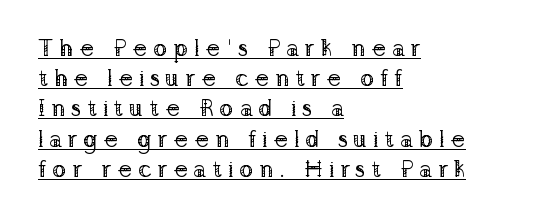
{"italic": "no", "bold": "no", "underline": "yes", "align": "left", "line_spacing": "normal", "line_spacing_ratio": 1.26, "letter_spacing": "wide", "letter_spacing_em": 0.23, "glyph_px": 24}
